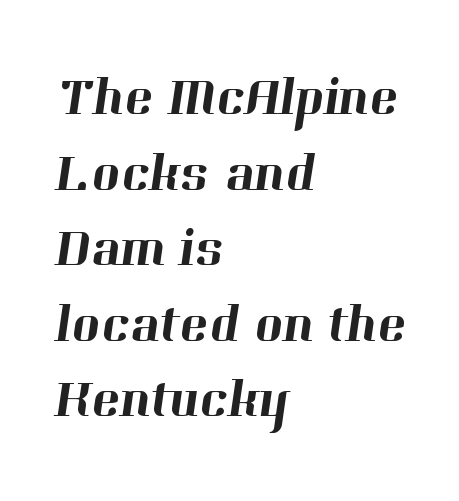
The image shows 54 px serif type; set left-aligned, normal line spacing (1.4x), normal letter spacing, not underlined; high stroke contrast and a medium x-height.
